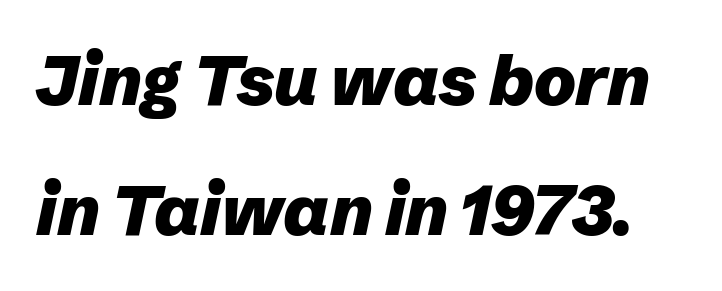
The image shows 70 px heavy type, italic (leaning right); set line spacing 1.86x, normal letter spacing, not underlined; low stroke contrast and a medium x-height.
